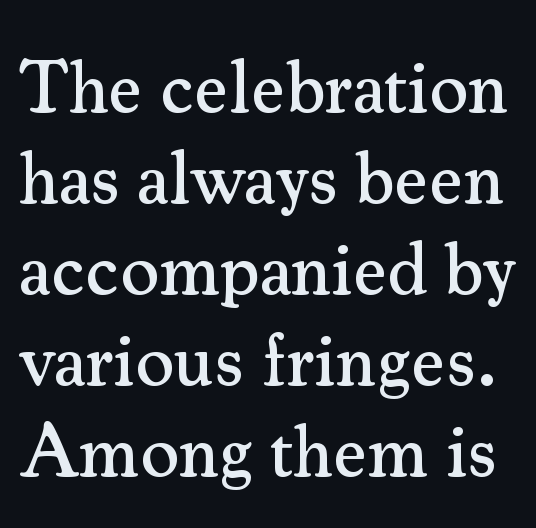
The glyphs in this specimen are seriffed. The typography opts for an upright posture over an oblique one. Has an underline been added? It has not. Do the characters align in a grid? No, the font is proportional. Nobody touched the tracking dial on this one.
